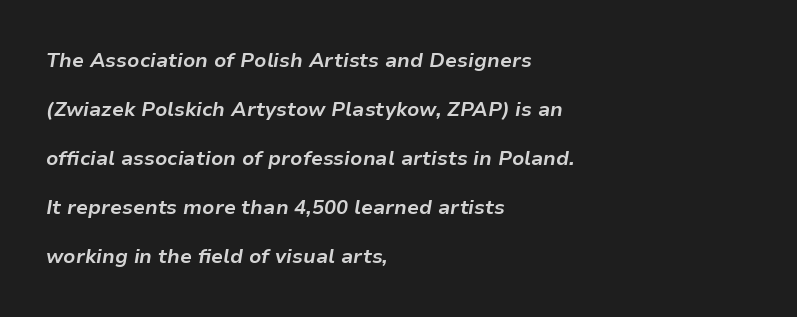
The image shows 20 px bold type, italic (leaning right); set left-aligned, loose line spacing (2.45x), normal letter spacing, not underlined.
